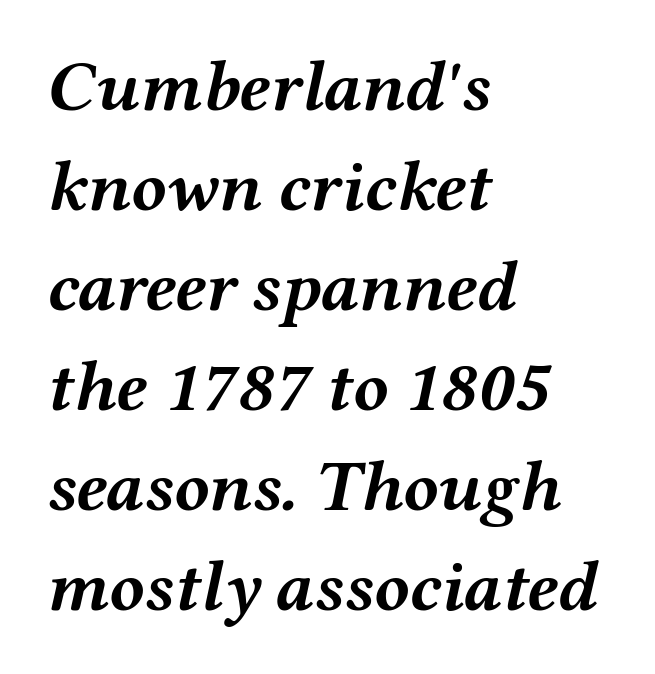
Compared with typical paragraphs, the rows here are spaced about the same. Honestly, there is no underline to notice here at all. Every letter is thick-stroked: bold, no question. The font's italic variant was chosen for this text. Character widths vary here, with narrow letters taking less room than wide ones.
